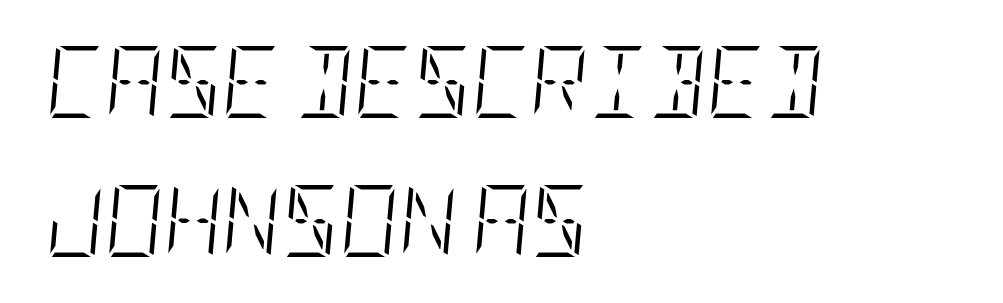
The image shows 72 px light, condensed type, italic (leaning right); set left-aligned, loose line spacing (1.93x), normal letter spacing, not underlined; low stroke contrast and a large x-height.
